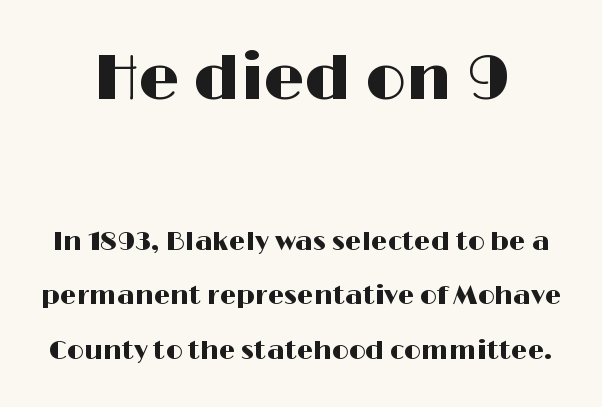
The image shows 64 px wide sans-serif type, upright; set loose line spacing (2.1x), normal letter spacing, not underlined; the first (top) block is 2.46x larger; high stroke contrast and a medium x-height.
